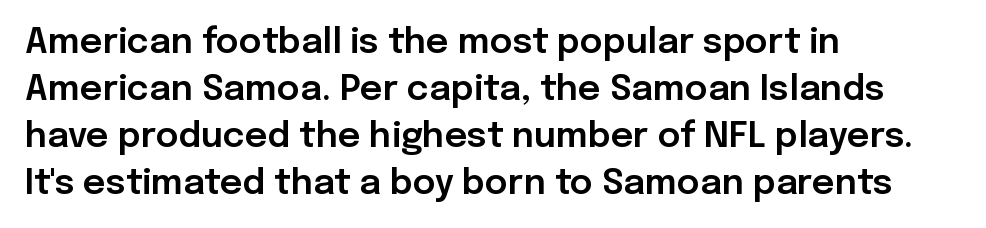
Q: Is the text italic (slanted)? A: No, it is upright.
Q: Is the typeface a serif or a sans-serif typeface? A: Sans-serif.
Q: Is the text underlined? A: No.
Q: How is the paragraph aligned? A: Left-aligned.
Q: Is the spacing between letters normal or unusually wide? A: Normal.
Q: Is the spacing between lines tight, normal or loose? A: Normal.
Q: Width (condensed, normal, or wide)? A: Normal.
Q: Stroke contrast? A: Low.
Q: x-height? A: Medium.
Q: Monospaced? A: No.
